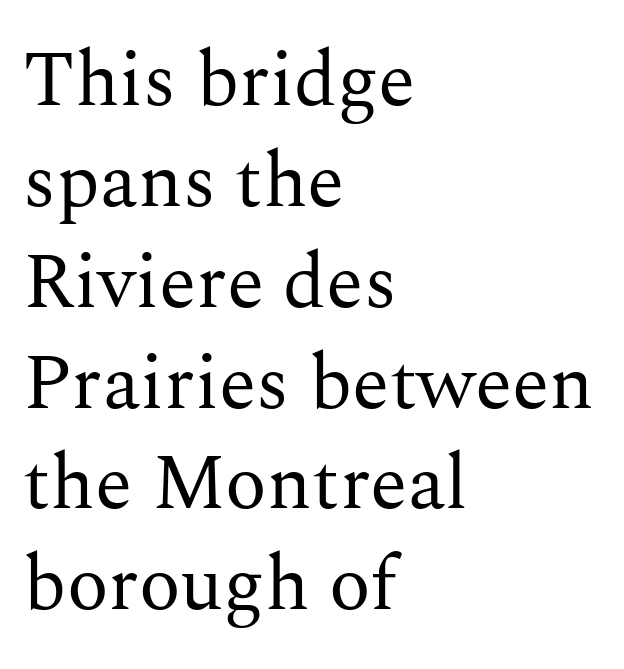
Q: Is the text bold? A: No.
Q: Is the text italic (slanted)? A: No, it is upright.
Q: Is the typeface a serif or a sans-serif typeface? A: Serif.
Q: Is the text underlined? A: No.
Q: How is the paragraph aligned? A: Left-aligned.
Q: Is the spacing between letters normal or unusually wide? A: Normal.
Q: Is the spacing between lines tight, normal or loose? A: Normal.
Q: Width (condensed, normal, or wide)? A: Normal.
Q: Stroke contrast? A: Medium.
Q: x-height? A: Medium.
Q: Monospaced? A: No.
